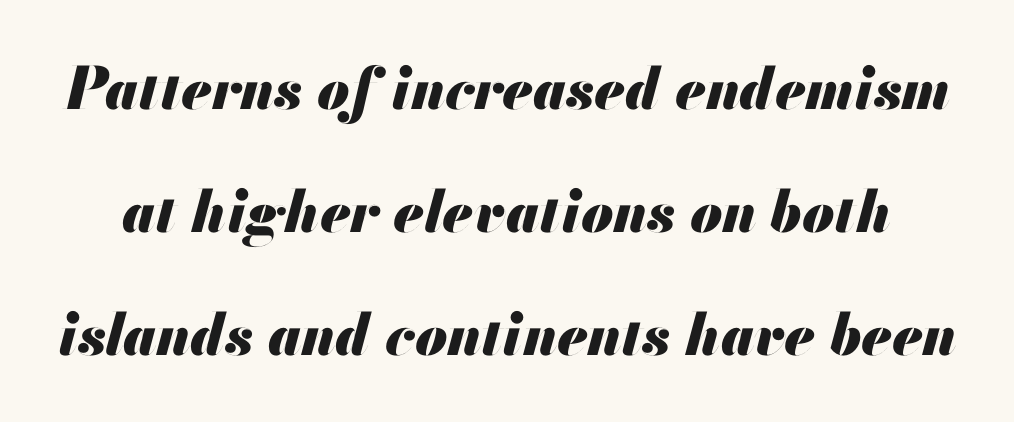
The image shows 58 px heavy type, italic (leaning right); set loose line spacing (2.12x), normal letter spacing, not underlined; medium stroke contrast and a small x-height.
